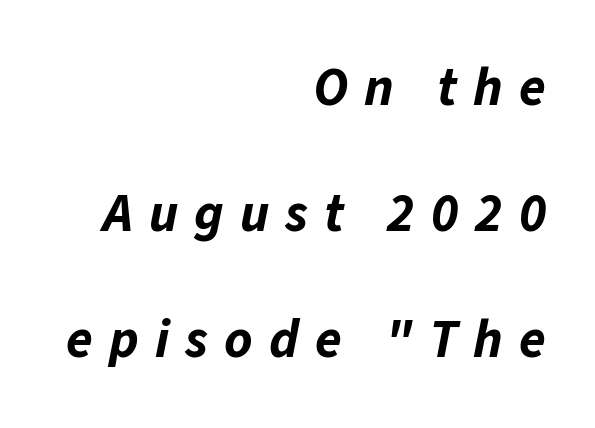
{"italic": "yes", "lean": "right", "slant_degrees": 11, "bold": "yes", "weight": "bold", "width": "normal", "stroke_contrast": "low", "x_height": "medium", "monospaced": "no", "underline": "no", "align": "right", "line_spacing": "loose", "line_spacing_ratio": 2.33, "letter_spacing": "wide", "letter_spacing_em": 0.3, "glyph_px": 54}
